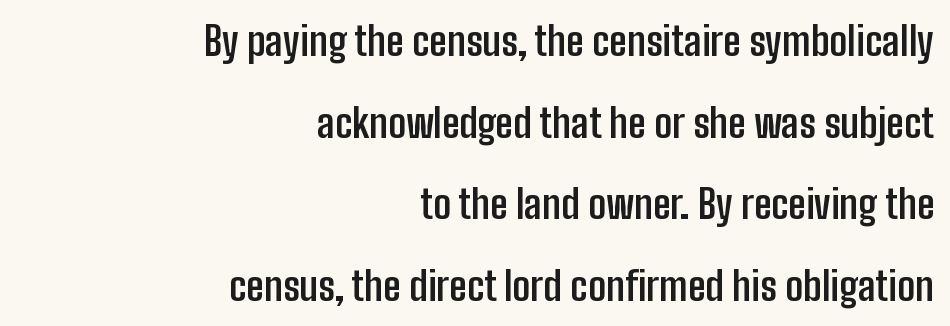
The image shows 40 px semibold, condensed sans-serif type, upright; set right-aligned, loose line spacing (2.04x), normal letter spacing, not underlined; low stroke contrast and a medium x-height.
